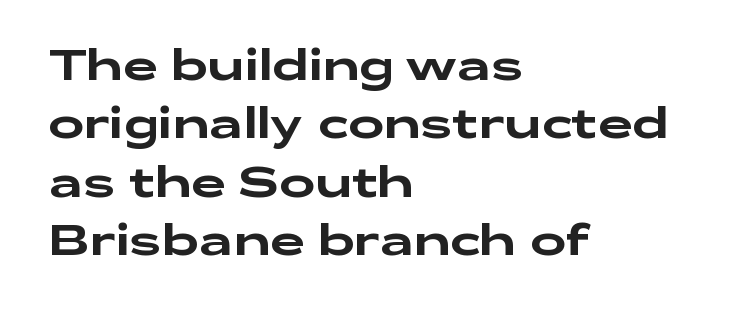
The image shows 43 px wide sans-serif type, upright; set left-aligned, normal line spacing (1.36x), normal letter spacing, not underlined; low stroke contrast and a medium x-height.
